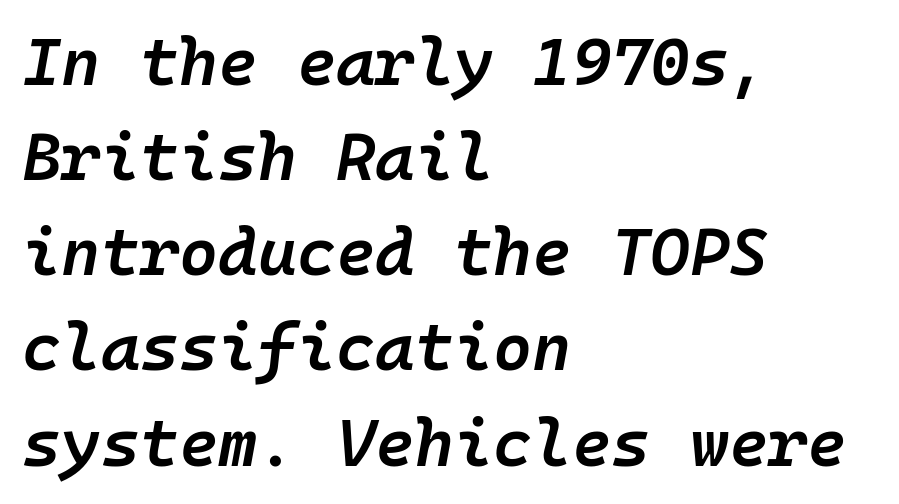
Q: Is the text bold? A: Semi-bold.
Q: Is the text italic (slanted)? A: Yes, it leans right by about 10 degrees.
Q: Is the text underlined? A: No.
Q: How is the paragraph aligned? A: Left-aligned.
Q: Is the spacing between letters normal or unusually wide? A: Normal.
Q: Is the spacing between lines tight, normal or loose? A: Normal.
Q: Width (condensed, normal, or wide)? A: Normal.
Q: Stroke contrast? A: Low.
Q: x-height? A: Medium.
Q: Monospaced? A: Yes.
